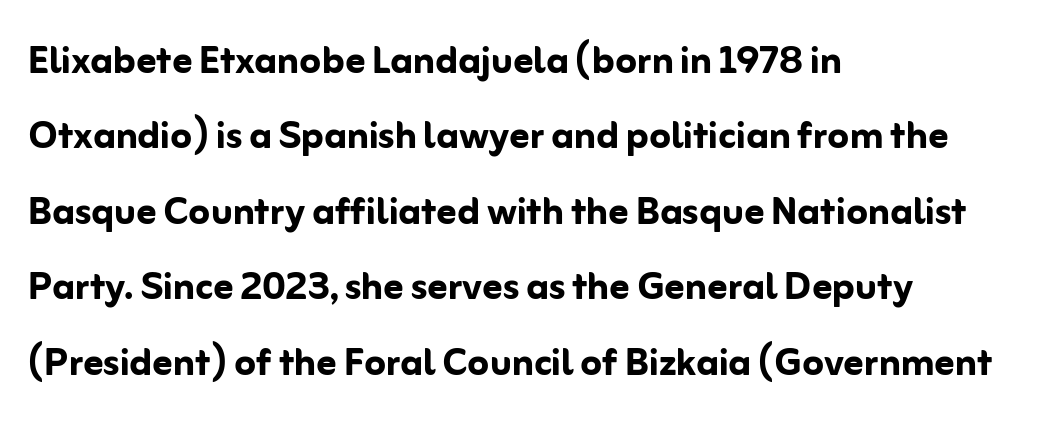
{"serif": "no", "italic": "no", "bold": "yes", "weight": "semibold", "width": "normal", "stroke_contrast": "low", "x_height": "medium", "monospaced": "no", "underline": "no", "align": "left", "line_spacing": "normal", "line_spacing_ratio": 1.54, "letter_spacing": "normal", "letter_spacing_em": 0.0, "glyph_px": 49}
